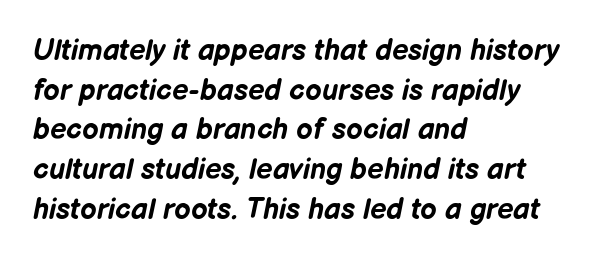
Layout note: lines flush left. The letters advance in unequal steps, a hallmark of proportional type. Characters follow at the spacing the type designer built in. What weight is shown? A full bold with thick strokes. Horizontal bands of white between lines are of average thickness. The space beneath each line is pristine and unruled.
